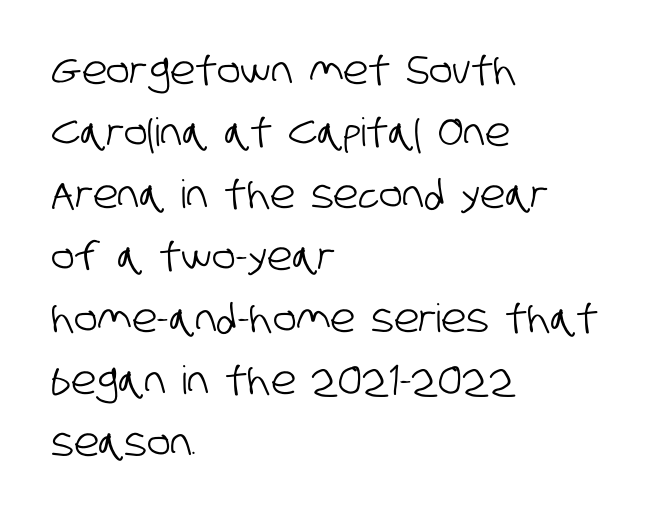
The image shows 39 px condensed sans-serif type; set left-aligned, normal line spacing (1.59x), normal letter spacing, not underlined; low stroke contrast and a large x-height.
